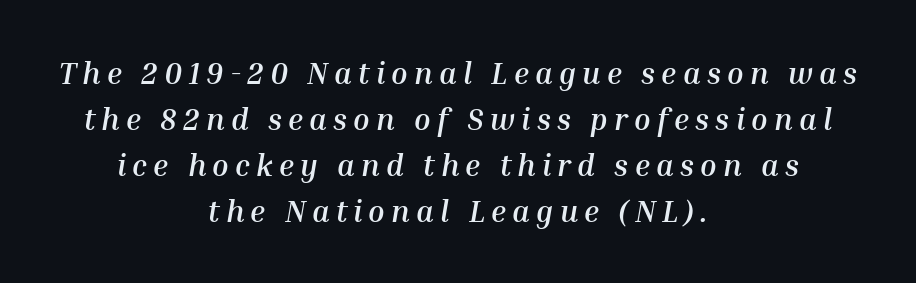
The sample has been set heavy, in full bold. A student would call this center alignment; a typographer would say set centered. The passage shown has open, widely tracked lettering throughout. The whole block is typeset with a tilt. The space beneath each line is pristine and unruled.
